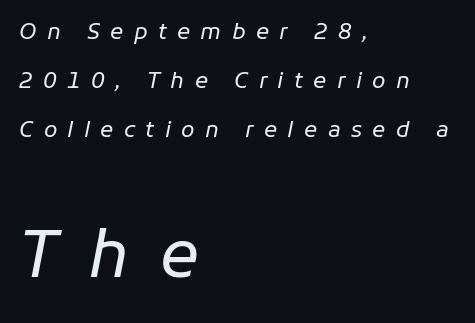
{"italic": "yes", "lean": "right", "slant_degrees": 11, "bold": "no", "weight": "regular", "width": "normal", "stroke_contrast": "low", "x_height": "medium", "monospaced": "no", "underline": "no", "align": "left", "line_spacing": "loose", "line_spacing_ratio": 2.23, "letter_spacing": "wide", "letter_spacing_em": 0.47, "larger_block": "second", "size_ratio": 2.95, "glyph_px": 65}
